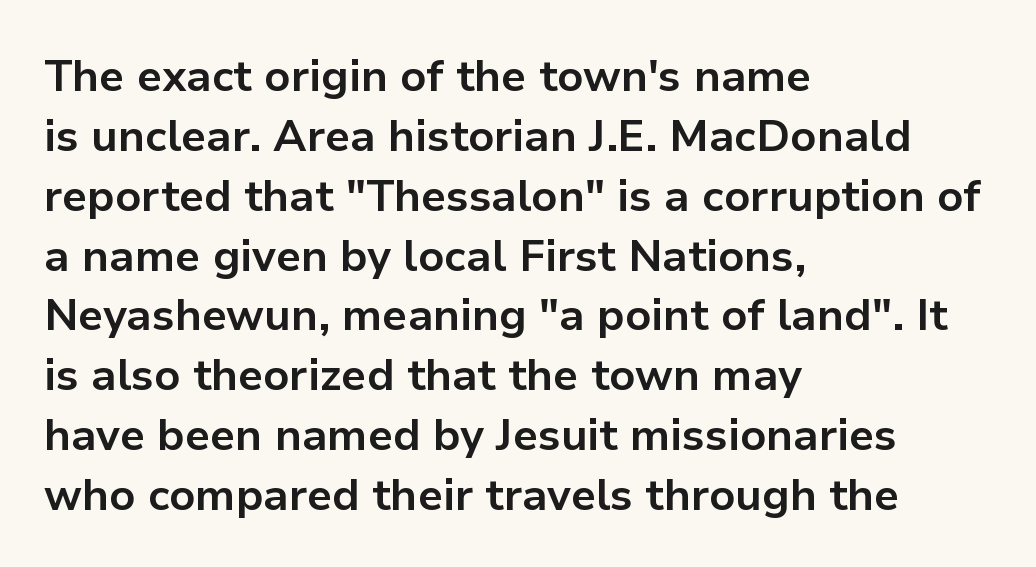
Q: Is the text bold? A: Yes.
Q: Is the text italic (slanted)? A: No, it is upright.
Q: Is the typeface a serif or a sans-serif typeface? A: Sans-serif.
Q: Is the text underlined? A: No.
Q: How is the paragraph aligned? A: Left-aligned.
Q: Is the spacing between letters normal or unusually wide? A: Normal.
Q: Is the spacing between lines tight, normal or loose? A: Normal.
Q: Width (condensed, normal, or wide)? A: Normal.
Q: Stroke contrast? A: Low.
Q: x-height? A: Medium.
Q: Monospaced? A: No.
